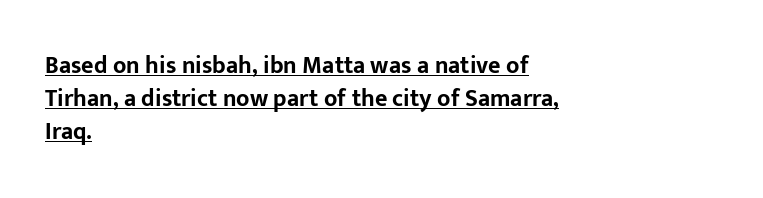
A roman cut, with each character standing at attention. Where is the straight margin? On the left. A baseline rule has been typeset under these characters. The glyphs have the mass of a bold cut. Horizontal bands of white between lines are of average thickness. Tracking value appears to be zero — textbook default spacing.
